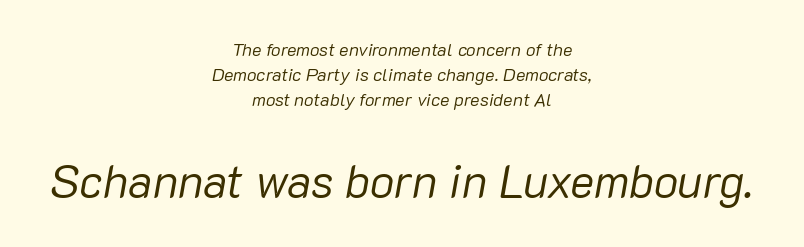
{"italic": "yes", "lean": "right", "slant_degrees": 10, "bold": "no", "weight": "regular", "width": "normal", "stroke_contrast": "low", "x_height": "medium", "monospaced": "no", "underline": "no", "align": "center", "line_spacing": "normal", "line_spacing_ratio": 1.39, "letter_spacing": "normal", "letter_spacing_em": 0.0, "larger_block": "second", "size_ratio": 2.56, "glyph_px": 46}
